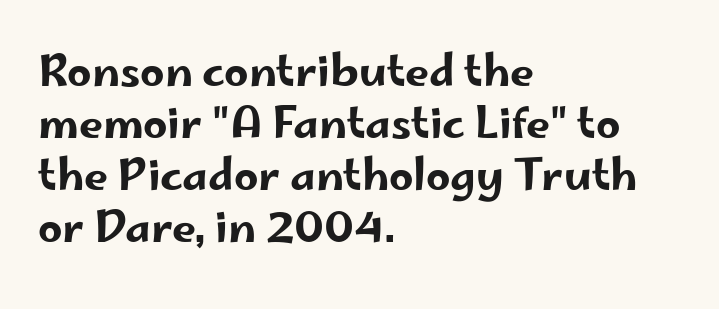
Visually the block forms a straight wall on the left and a jagged coastline on the right. What kind of face is this? One without serifs — a sans. Words float on clear page, feet unadorned. Italic? Not at all — the glyphs are vertical.
